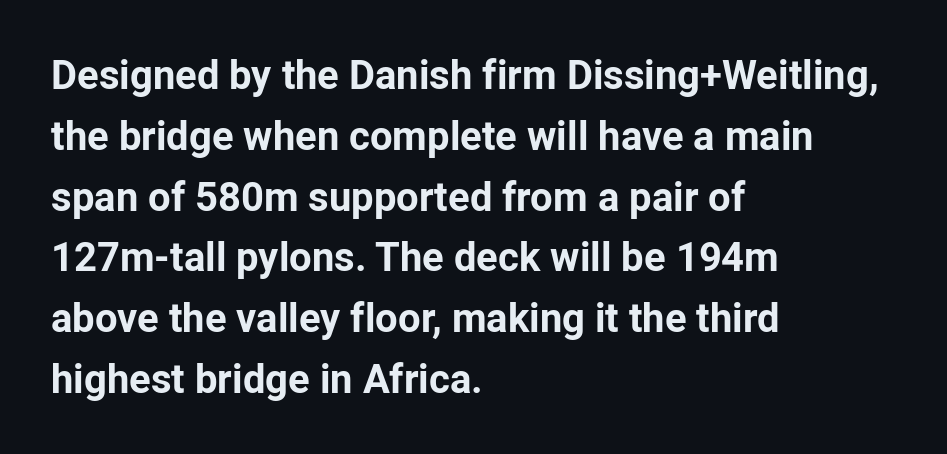
Q: Is the text bold? A: Yes.
Q: Is the text italic (slanted)? A: No, it is upright.
Q: Is the typeface a serif or a sans-serif typeface? A: Sans-serif.
Q: Is the text underlined? A: No.
Q: How is the paragraph aligned? A: Left-aligned.
Q: Is the spacing between letters normal or unusually wide? A: Normal.
Q: Is the spacing between lines tight, normal or loose? A: Normal.
Q: Width (condensed, normal, or wide)? A: Normal.
Q: Stroke contrast? A: Low.
Q: x-height? A: Medium.
Q: Monospaced? A: No.
